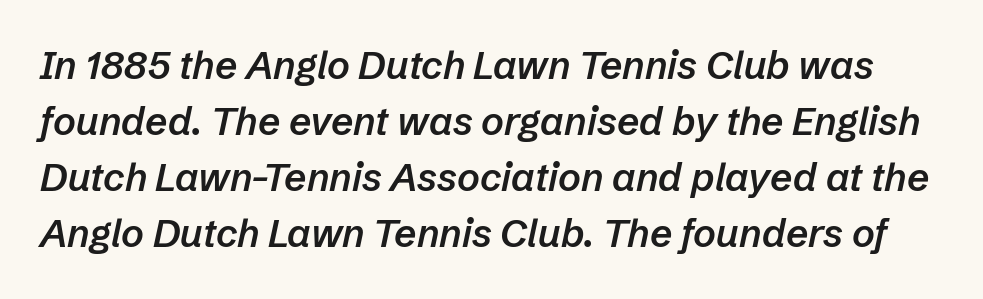
The image shows 39 px semibold type, italic (leaning right); set normal line spacing (1.44x), normal letter spacing, not underlined; low stroke contrast and a medium x-height.
